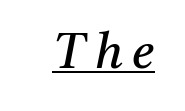
A typesetter would label this face a serif. In terms of posture, this sample is oblique. Somebody hit Ctrl+U on this one — the words are underlined. On a weight scale, this lands at 450 or below.
